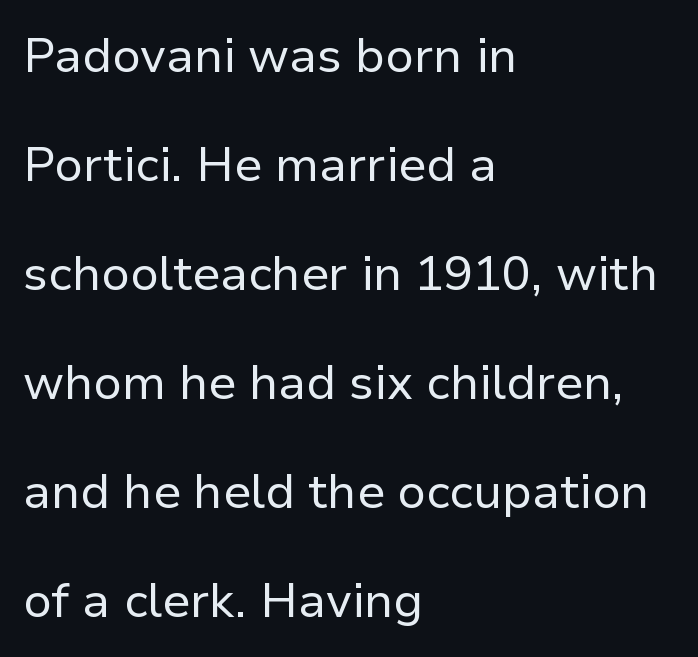
{"serif": "no", "italic": "no", "bold": "no", "weight": "regular", "width": "normal", "stroke_contrast": "low", "x_height": "medium", "monospaced": "no", "underline": "no", "align": "left", "line_spacing": "loose", "line_spacing_ratio": 2.27, "letter_spacing": "normal", "letter_spacing_em": 0.0, "glyph_px": 48}
